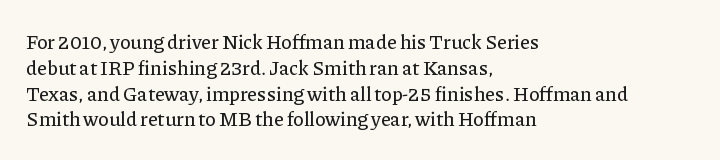
Q: Is the text italic (slanted)? A: No, it is upright.
Q: Is the text underlined? A: No.
Q: How is the paragraph aligned? A: Left-aligned.
Q: Is the spacing between letters normal or unusually wide? A: Normal.
Q: Is the spacing between lines tight, normal or loose? A: Normal.
